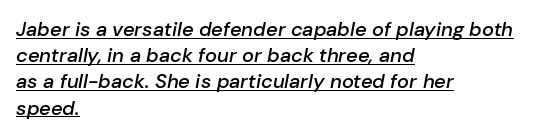
{"italic": "yes", "lean": "right", "slant_degrees": 10, "bold": "semi", "underline": "yes", "align": "left", "line_spacing": "normal", "line_spacing_ratio": 1.31, "letter_spacing": "normal", "letter_spacing_em": 0.0, "glyph_px": 20}
